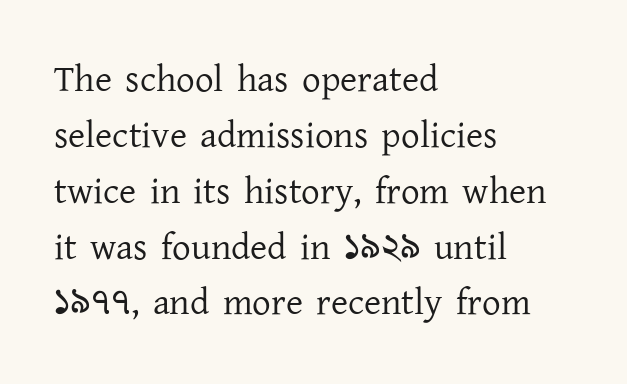
Tracking here is standard; glyphs follow each other at the usual distance. Nothing heavy about these letters — not bold at all. If you drew a line through each stem, it would be perfectly vertical. Little horizontal feet cap the strokes, marking this as serif type. Check under the words: just untouched page.
